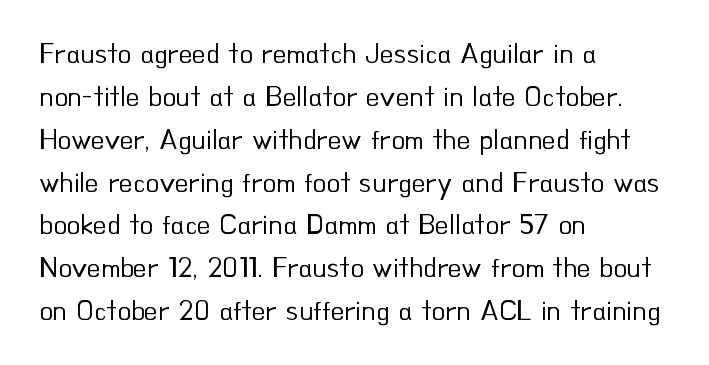
Honestly, there is no underline to notice here at all. The paragraph shown leans on its left margin. Think of a printed novel: that variable character pitch is what you see here. In terms of leading, this rendering sits right in the middle. The gaps between neighbouring characters are ordinary and unremarkable.
